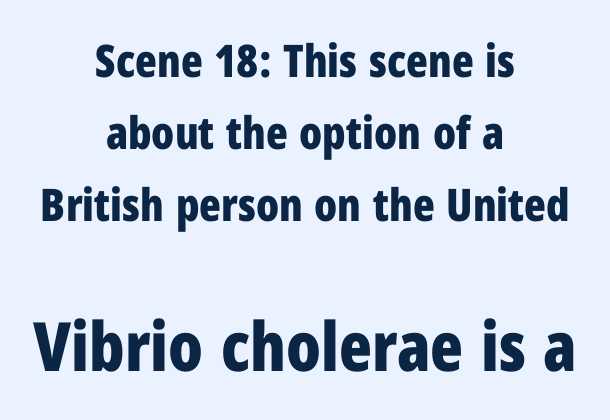
The image shows 68 px bold, condensed sans-serif type, upright; set centered, normal line spacing (1.6x), normal letter spacing, not underlined; the second (bottom) block is 1.51x larger; low stroke contrast and a medium x-height.
